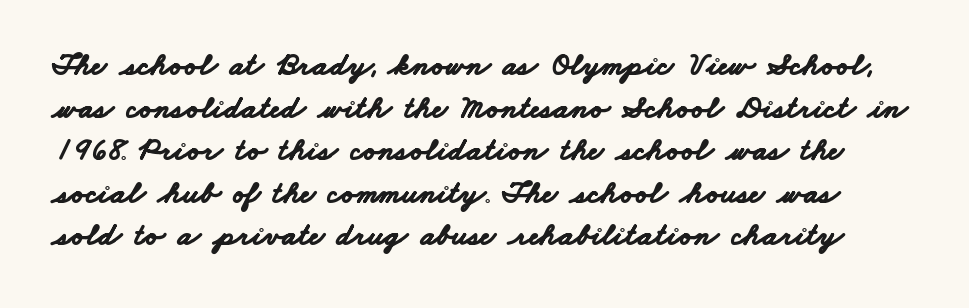
Q: Is the text bold? A: Yes.
Q: Is the typeface a serif or a sans-serif typeface? A: Sans-serif.
Q: Is the text underlined? A: No.
Q: Is the spacing between letters normal or unusually wide? A: Normal.
Q: Is the spacing between lines tight, normal or loose? A: Normal.
Q: Width (condensed, normal, or wide)? A: Wide.
Q: Stroke contrast? A: Low.
Q: x-height? A: Small.
Q: Monospaced? A: No.
